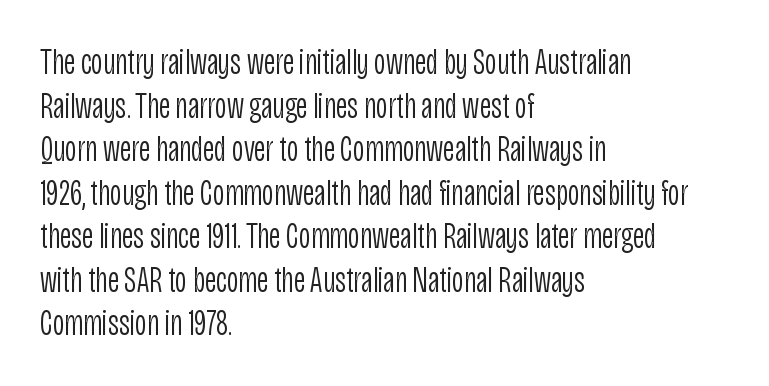
{"serif": "no", "italic": "no", "bold": "no", "weight": "light", "width": "condensed", "stroke_contrast": "low", "x_height": "large", "monospaced": "no", "underline": "no", "align": "left", "line_spacing_ratio": 1.21, "letter_spacing": "normal", "letter_spacing_em": 0.0, "glyph_px": 36}
